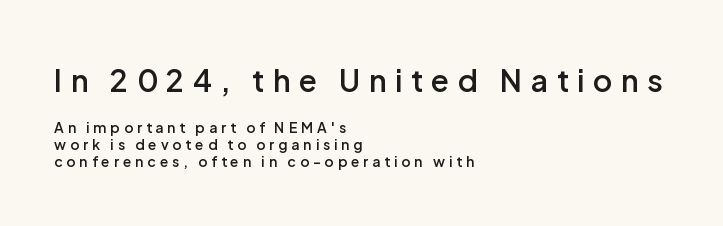
{"serif": "no", "italic": "no", "bold": "semi", "weight": "semibold", "width": "normal", "stroke_contrast": "low", "x_height": "medium", "monospaced": "no", "underline": "no", "align": "left", "line_spacing_ratio": 1.23, "letter_spacing": "wide", "letter_spacing_em": 0.28, "larger_block": "first", "size_ratio": 2.14, "glyph_px": 30}
